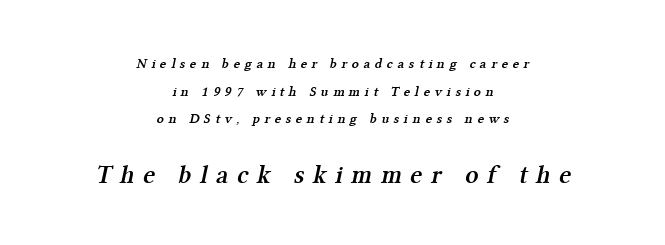
The image shows 26 px text type; set centered, loose line spacing (1.97x), unusually wide letter spacing (+0.33 em), not underlined; the second (bottom) block is 1.86x larger.
